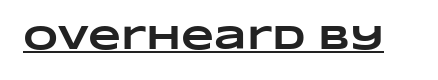
{"bold": "yes", "weight": "heavy", "width": "wide", "stroke_contrast": "low", "x_height": "large", "monospaced": "no", "underline": "yes", "letter_spacing": "normal", "letter_spacing_em": 0.0, "glyph_px": 34}
